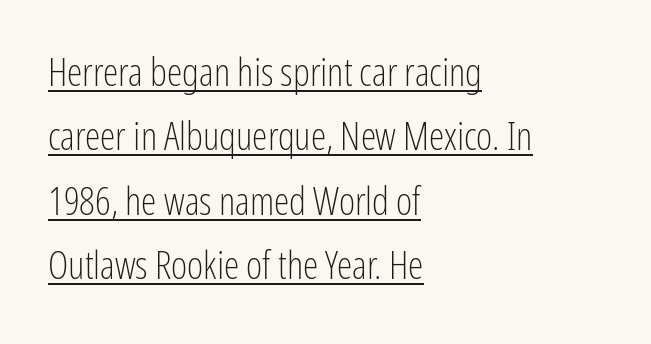
Q: Is the text bold? A: No.
Q: Is the text italic (slanted)? A: No, it is upright.
Q: Is the typeface a serif or a sans-serif typeface? A: Sans-serif.
Q: Is the text underlined? A: Yes.
Q: How is the paragraph aligned? A: Left-aligned.
Q: Is the spacing between letters normal or unusually wide? A: Normal.
Q: Is the spacing between lines tight, normal or loose? A: Normal.
Q: Width (condensed, normal, or wide)? A: Condensed.
Q: Stroke contrast? A: Low.
Q: x-height? A: Medium.
Q: Monospaced? A: No.
